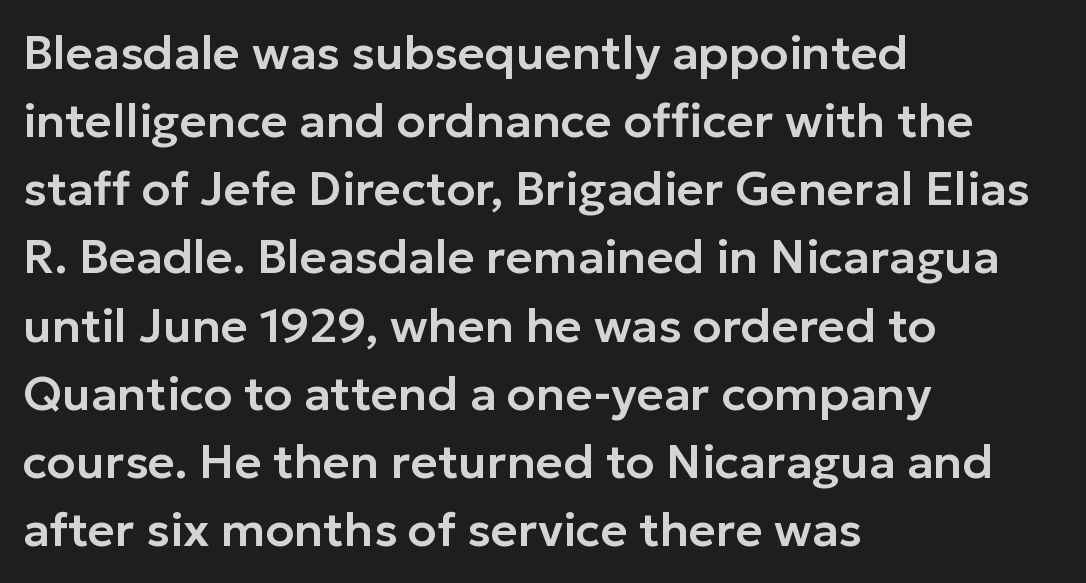
The image shows 47 px sans-serif type, upright; set left-aligned, normal line spacing (1.45x), normal letter spacing, not underlined; low stroke contrast and a medium x-height.
